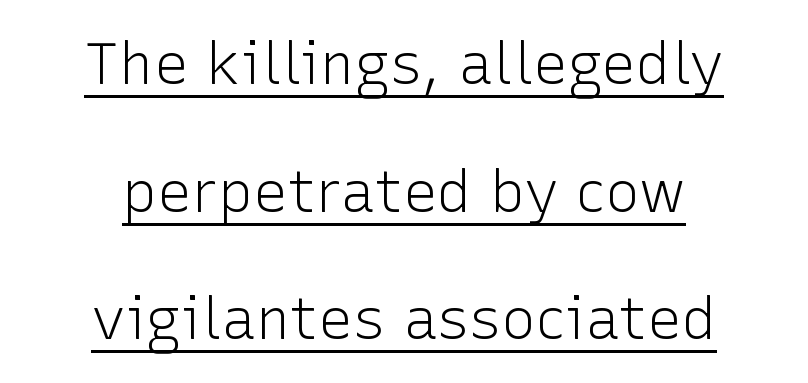
The image shows 58 px light sans-serif type, upright; set centered, loose line spacing (2.2x), normal letter spacing, underlined; low stroke contrast and a medium x-height.
